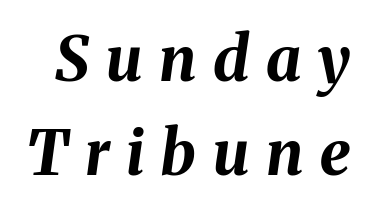
Q: Is the text bold? A: Yes.
Q: Is the text italic (slanted)? A: Yes, it leans right by about 8 degrees.
Q: Is the text underlined? A: No.
Q: Is the spacing between letters normal or unusually wide? A: Unusually wide.
Q: Is the spacing between lines tight, normal or loose? A: Normal.
Q: Width (condensed, normal, or wide)? A: Normal.
Q: Stroke contrast? A: Medium.
Q: x-height? A: Medium.
Q: Monospaced? A: No.
